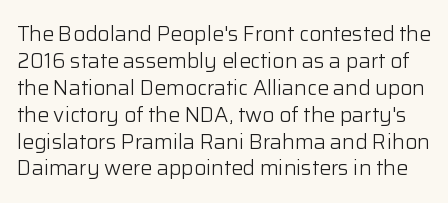
Q: Is the text bold? A: No.
Q: Is the text italic (slanted)? A: No, it is upright.
Q: Is the text underlined? A: No.
Q: Is the spacing between letters normal or unusually wide? A: Normal.
Q: Is the spacing between lines tight, normal or loose? A: Normal.
